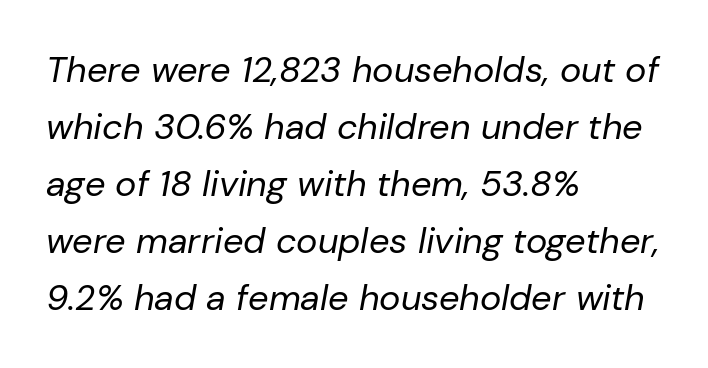
{"italic": "yes", "lean": "right", "slant_degrees": 10, "bold": "no", "weight": "regular", "width": "normal", "stroke_contrast": "low", "x_height": "medium", "monospaced": "no", "underline": "no", "align": "left", "line_spacing": "normal", "line_spacing_ratio": 1.58, "letter_spacing": "normal", "letter_spacing_em": 0.0, "glyph_px": 36}
